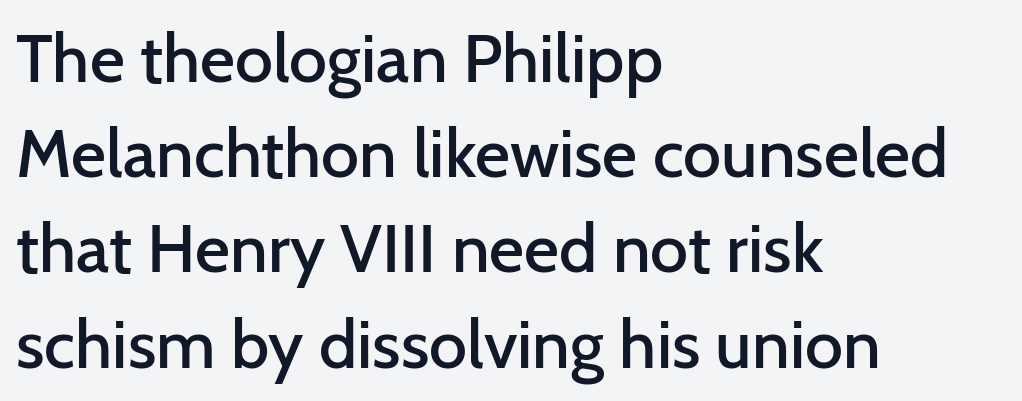
{"serif": "no", "italic": "no", "bold": "semi", "weight": "semibold", "width": "normal", "stroke_contrast": "low", "x_height": "medium", "monospaced": "no", "underline": "no", "align": "left", "line_spacing": "normal", "line_spacing_ratio": 1.4, "letter_spacing": "normal", "letter_spacing_em": 0.0, "glyph_px": 68}
